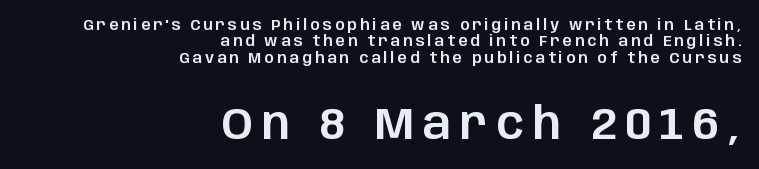
{"serif": "no", "italic": "no", "width": "normal", "stroke_contrast": "low", "x_height": "large", "monospaced": "no", "underline": "no", "align": "right", "line_spacing": "tight", "line_spacing_ratio": 1.1, "letter_spacing": "wide", "letter_spacing_em": 0.2, "larger_block": "second", "size_ratio": 3.0, "glyph_px": 45}
